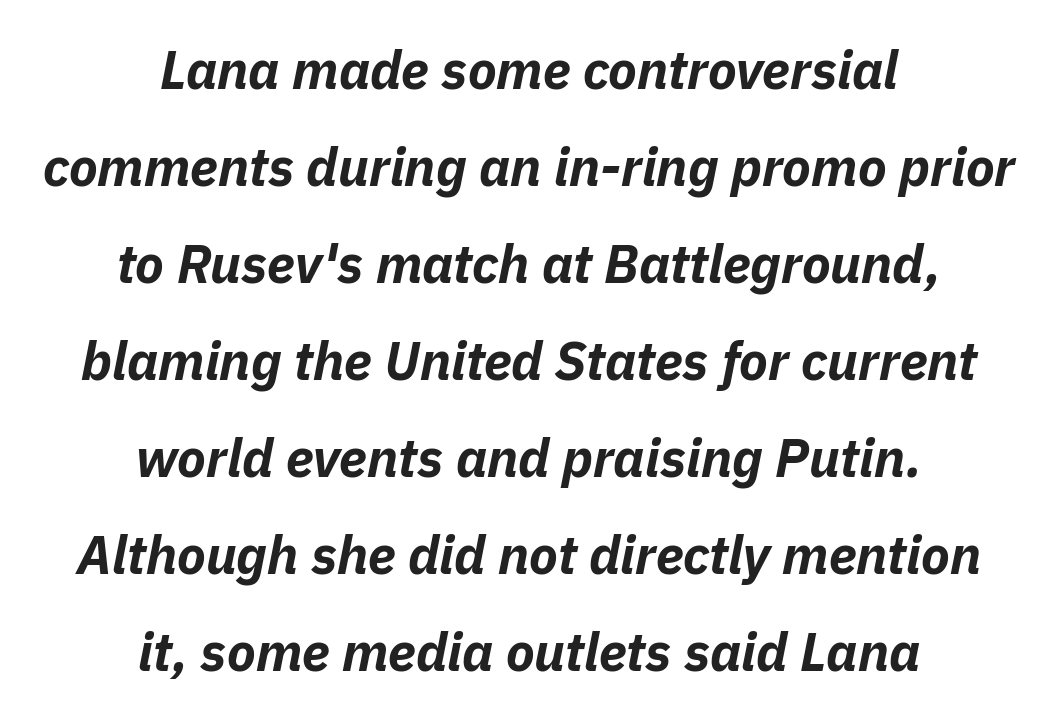
The image shows 53 px bold type, italic (leaning right); set centered, line spacing 1.83x, normal letter spacing, not underlined; low stroke contrast and a medium x-height.
